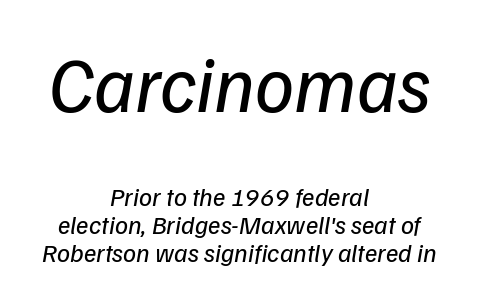
{"serif": "no", "bold": "no", "weight": "regular", "width": "normal", "stroke_contrast": "low", "x_height": "medium", "monospaced": "no", "underline": "no", "align": "center", "line_spacing": "tight", "line_spacing_ratio": 1.08, "letter_spacing": "normal", "letter_spacing_em": 0.0, "larger_block": "first", "size_ratio": 3.0, "glyph_px": 78}
